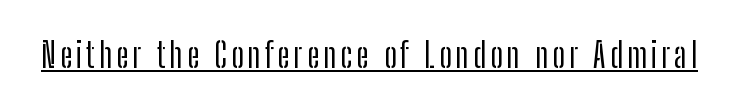
The image shows 34 px condensed sans-serif type, upright; set underlined; low stroke contrast and a medium x-height.
